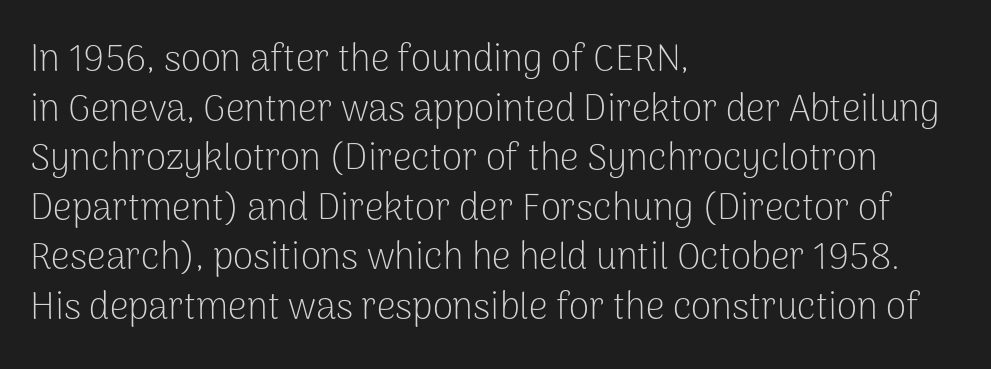
The image shows 37 px light sans-serif type, upright; set left-aligned, normal line spacing (1.34x), normal letter spacing, not underlined; low stroke contrast and a medium x-height.
